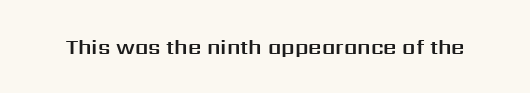
Q: Is the text italic (slanted)? A: No, it is upright.
Q: Is the text underlined? A: No.
Q: Is the spacing between letters normal or unusually wide? A: Normal.
